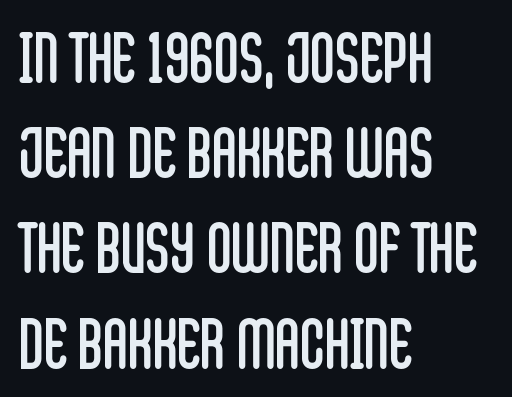
The image shows 68 px regular-weight, condensed sans-serif type, upright; set left-aligned, normal line spacing (1.4x), normal letter spacing, not underlined; low stroke contrast and a large x-height.
